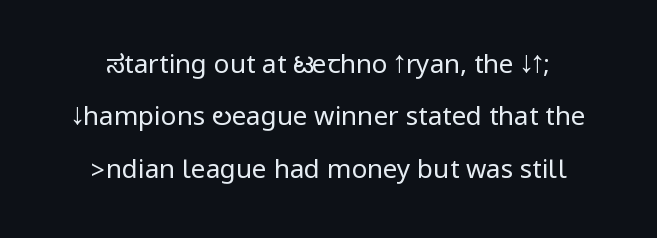
The image shows 26 px text type, upright; set loose line spacing (2.01x), normal letter spacing, not underlined.
